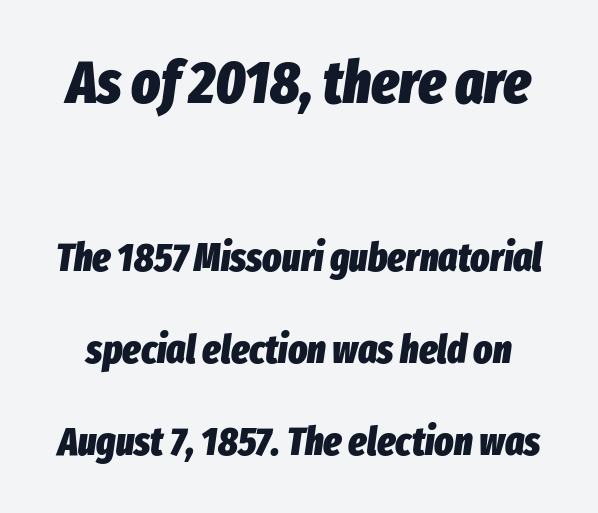
Q: Is the text bold? A: Yes.
Q: Is the text italic (slanted)? A: Yes, it leans right by about 8 degrees.
Q: Is the text underlined? A: No.
Q: Is the spacing between letters normal or unusually wide? A: Normal.
Q: Is the spacing between lines tight, normal or loose? A: Loose.
Q: Which block of text is set in a larger size, the first (top) or the second (bottom)? A: The first (top) one.
Q: Width (condensed, normal, or wide)? A: Condensed.
Q: Stroke contrast? A: Low.
Q: x-height? A: Medium.
Q: Monospaced? A: No.
